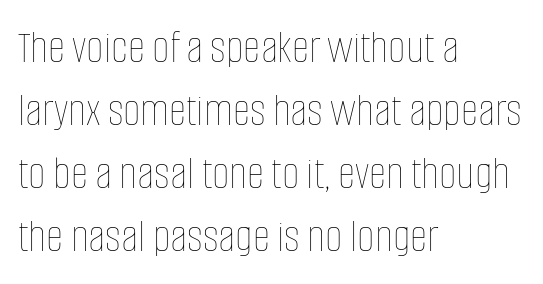
The image shows 48 px thin, condensed type, upright; set left-aligned, normal line spacing (1.31x), normal letter spacing, not underlined; low stroke contrast and a large x-height.
